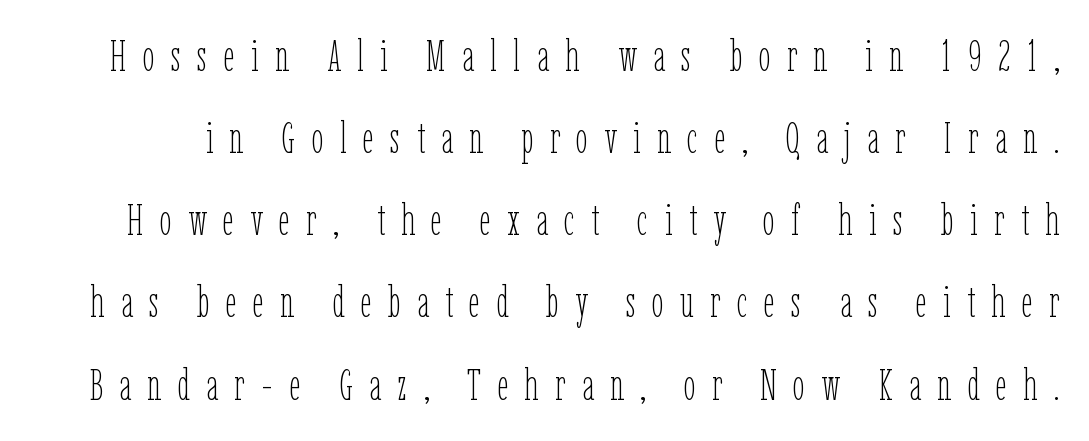
Q: Is the text bold? A: No.
Q: Is the text italic (slanted)? A: No, it is upright.
Q: Is the text underlined? A: No.
Q: Is the spacing between letters normal or unusually wide? A: Unusually wide.
Q: Is the spacing between lines tight, normal or loose? A: Loose.
Q: Width (condensed, normal, or wide)? A: Condensed.
Q: Stroke contrast? A: Low.
Q: x-height? A: Medium.
Q: Monospaced? A: No.
